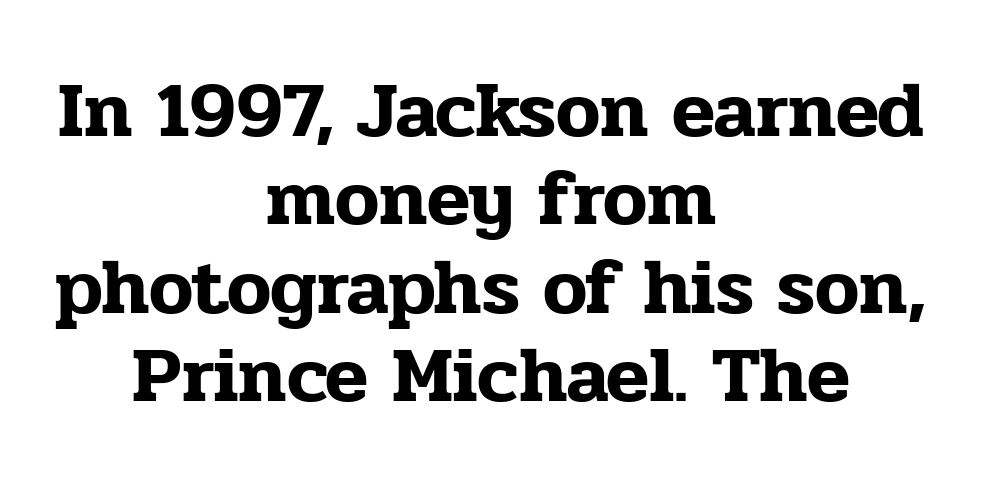
The passage shown is typed in a proportional face where columns would drift. Ascenders rise straight up at ninety degrees. Check where the strokes stop: tiny serifs finish them off. The type is set solid horizontally, with unmodified tracking.
